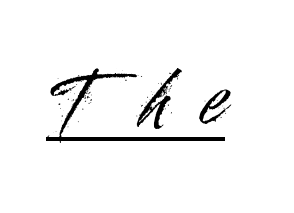
{"serif": "no", "width": "normal", "stroke_contrast": "high", "x_height": "small", "monospaced": "no", "underline": "yes", "letter_spacing": "wide", "letter_spacing_em": 0.46, "glyph_px": 74}
